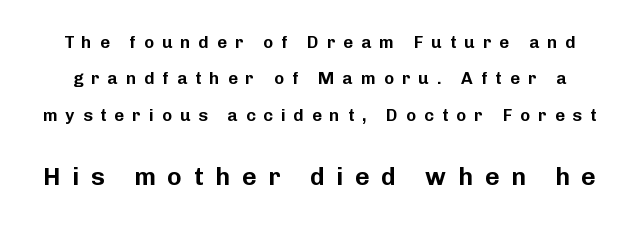
Inter-character spacing is expanded well beyond the font's built-in metrics. Reading down the column, the eye jumps a long way to each next line. The emphasis by scale lands on block number two, below. These lines were composed using upright roman letters. The specimen omits any rule beneath the text block's lines.
